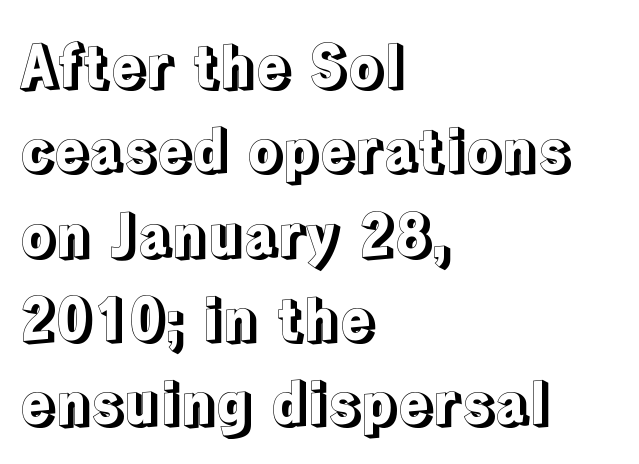
The space directly below the letters is spotless. The passage shown stacks its lines at a standard gap. The face used here is proportionally spaced, like ordinary book or web type. Nobody touched the tracking dial on this one. Left-aligned paragraph, ragged on the right.
